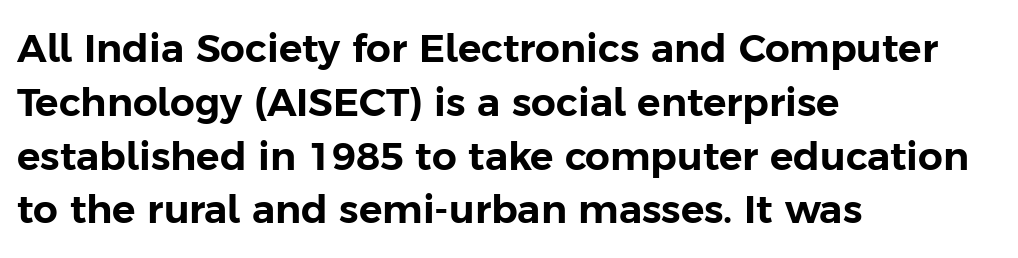
{"serif": "no", "italic": "no", "width": "normal", "stroke_contrast": "low", "x_height": "medium", "monospaced": "no", "underline": "no", "align": "left", "line_spacing": "normal", "line_spacing_ratio": 1.38, "letter_spacing": "normal", "letter_spacing_em": 0.0, "glyph_px": 39}
